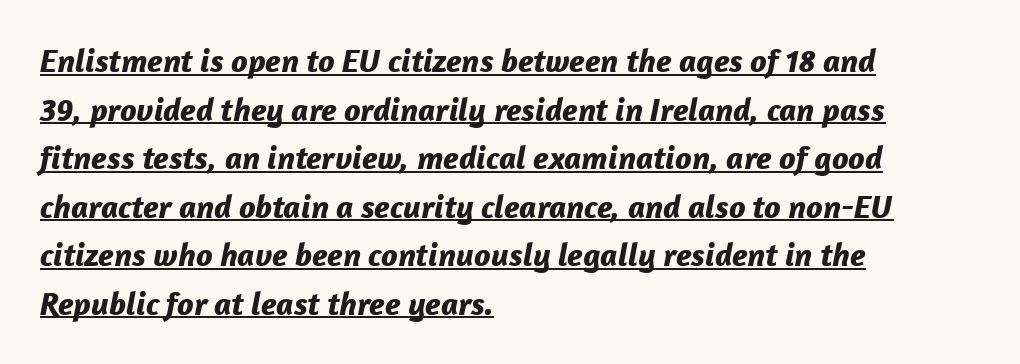
The image shows 33 px bold type, italic (leaning right); set left-aligned, normal line spacing (1.47x), normal letter spacing, underlined; low stroke contrast and a medium x-height.
